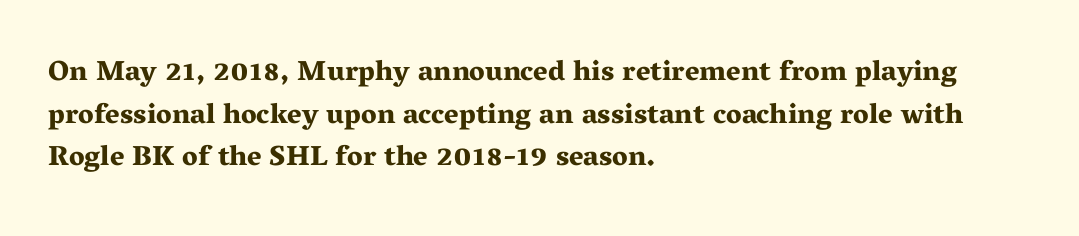
The image shows 28 px bold, wide serif type, upright; set left-aligned, normal line spacing (1.52x), normal letter spacing, not underlined; medium stroke contrast and a medium x-height.
